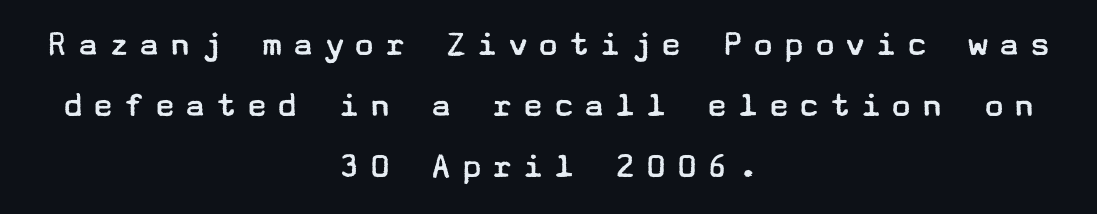
The image shows 37 px regular-weight, wide sans-serif type, upright; set centered, normal line spacing (1.65x), unusually wide letter spacing (+0.23 em), not underlined; low stroke contrast and a medium x-height.
